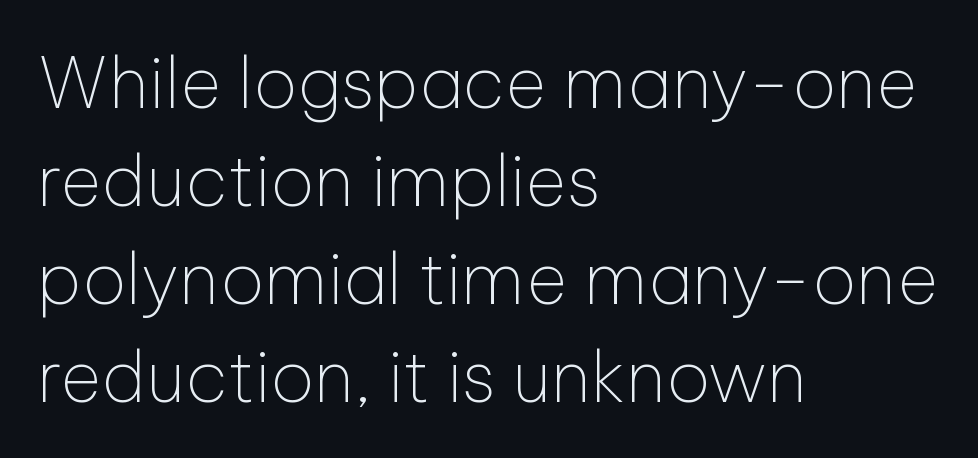
{"serif": "no", "italic": "no", "bold": "no", "weight": "thin", "width": "normal", "stroke_contrast": "low", "x_height": "medium", "monospaced": "no", "underline": "no", "align": "left", "line_spacing": "normal", "line_spacing_ratio": 1.38, "letter_spacing": "normal", "letter_spacing_em": 0.0, "glyph_px": 71}
